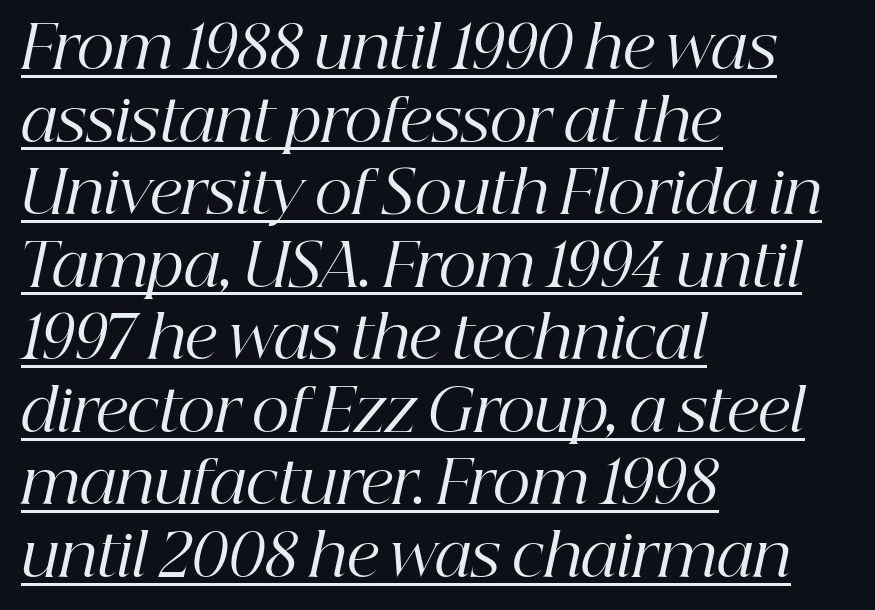
This sample has the flowing, uneven cadence of proportional lettering. If you drew a line through each stem, it would be angled. Short note: letters normally spaced. The strokes carry an ordinary text weight at most. Leftover space on each line is placed entirely after the last word.
